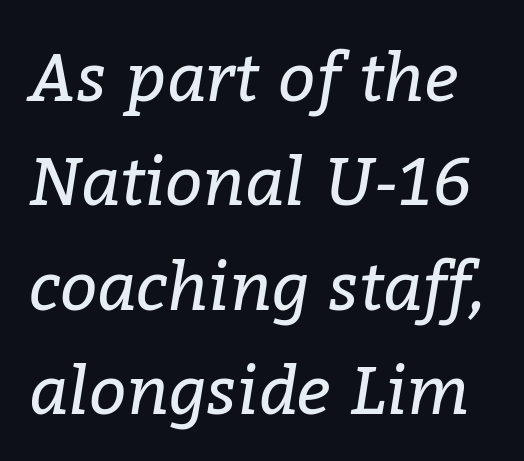
The image shows 66 px regular-weight serif type, italic (leaning right); set normal line spacing (1.58x), normal letter spacing, not underlined; low stroke contrast and a medium x-height.
